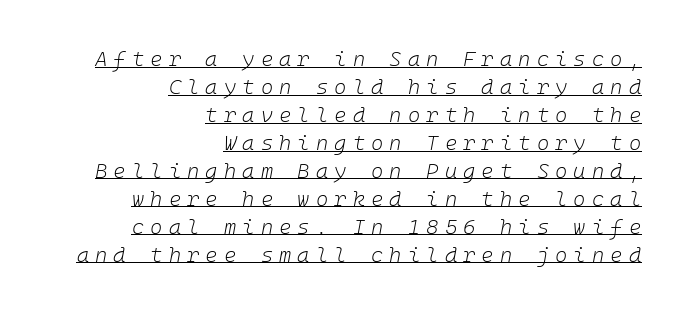
{"italic": "yes", "lean": "right", "slant_degrees": 10, "bold": "no", "underline": "yes", "align": "right", "line_spacing": "normal", "line_spacing_ratio": 1.33, "letter_spacing": "wide", "letter_spacing_em": 0.29, "glyph_px": 21}
